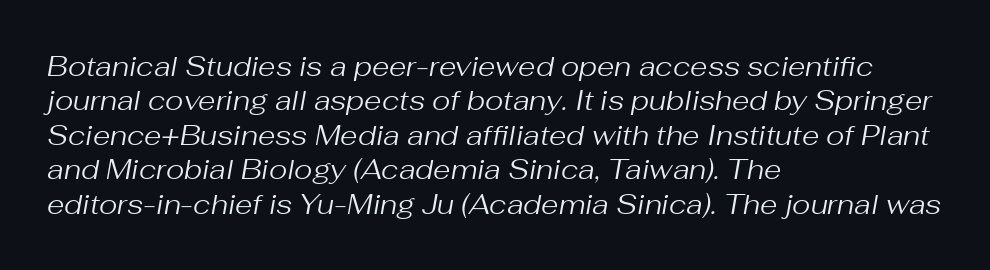
This rendering uses left alignment, leaving the right contour irregular. Spacing between characters is what you'd get straight out of the box. Honestly, there is no underline to notice here at all. Stems here are at most as thick as an everyday book face.
